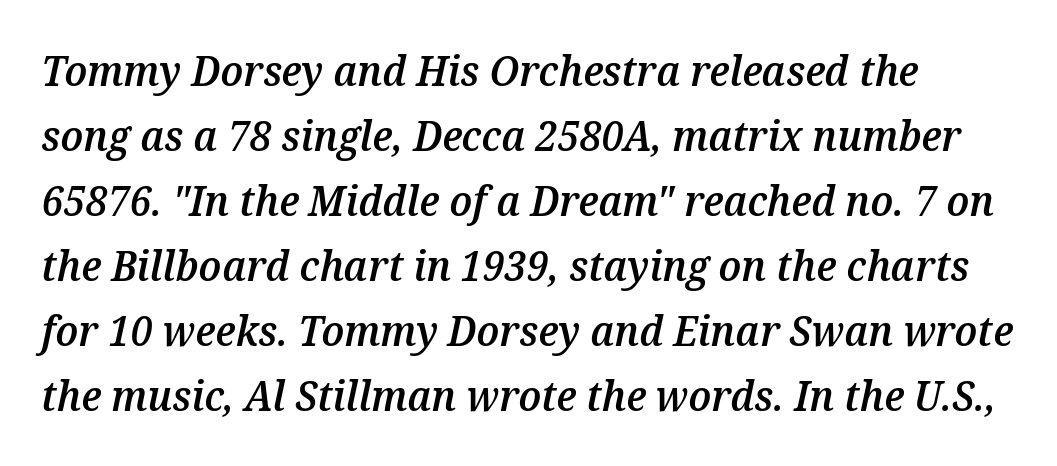
The image shows 42 px semibold type, italic (leaning right); set left-aligned, normal line spacing (1.55x), normal letter spacing, not underlined; medium stroke contrast and a medium x-height.
